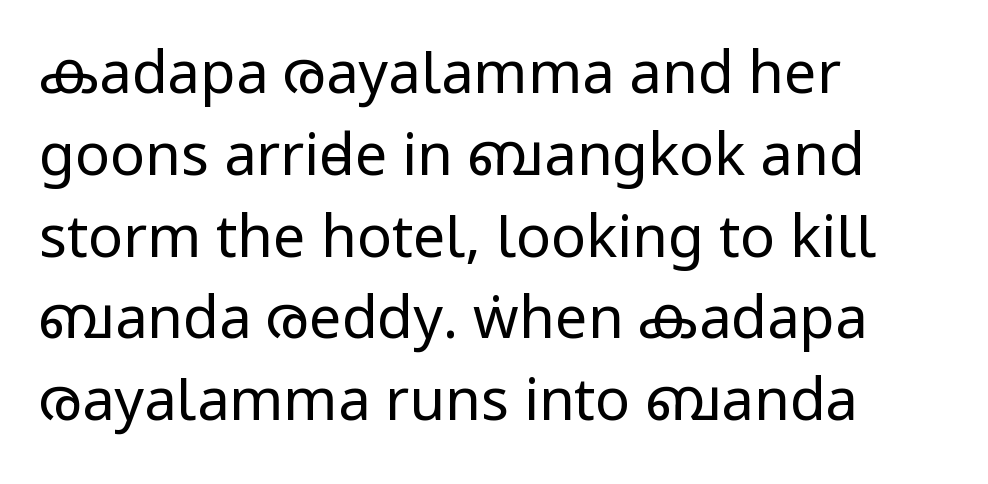
The image shows 58 px regular-weight, condensed sans-serif type, upright; set left-aligned, normal line spacing (1.41x), normal letter spacing, not underlined; low stroke contrast.
